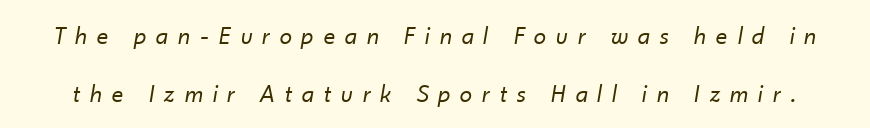
Q: Is the text bold? A: No.
Q: Is the text italic (slanted)? A: Yes, it leans right by about 10 degrees.
Q: Is the text underlined? A: No.
Q: Is the spacing between letters normal or unusually wide? A: Unusually wide.
Q: Is the spacing between lines tight, normal or loose? A: Loose.
